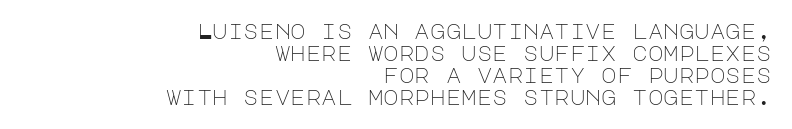
In terms of posture, this sample is upright. The characters are drawn with everyday or finer stroke widths. Is there much room between lines? No — they nearly touch. Caption: standard tracking, unaltered.
